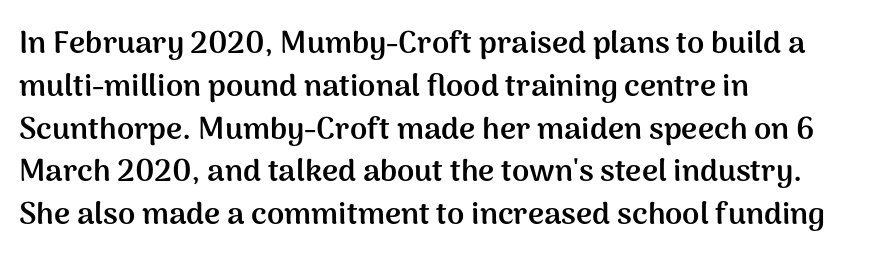
Q: Is the text bold? A: Yes.
Q: Is the text italic (slanted)? A: No, it is upright.
Q: Is the typeface a serif or a sans-serif typeface? A: Sans-serif.
Q: Is the text underlined? A: No.
Q: How is the paragraph aligned? A: Left-aligned.
Q: Is the spacing between letters normal or unusually wide? A: Normal.
Q: Is the spacing between lines tight, normal or loose? A: Normal.
Q: Width (condensed, normal, or wide)? A: Normal.
Q: Stroke contrast? A: Medium.
Q: x-height? A: Medium.
Q: Monospaced? A: No.
